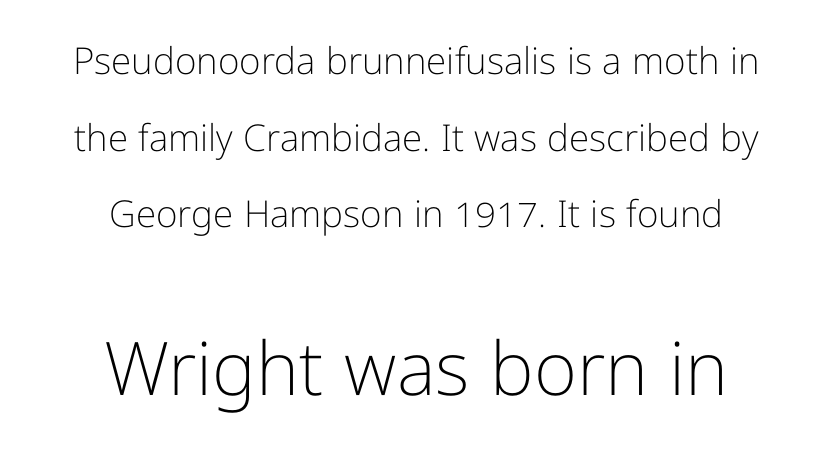
Think of a printed novel: that variable character pitch is what you see here. This sample uses a sans-serif face. Horizontal bands of white between lines are thick stripes. Stem width sits at or under what a default text font uses.
